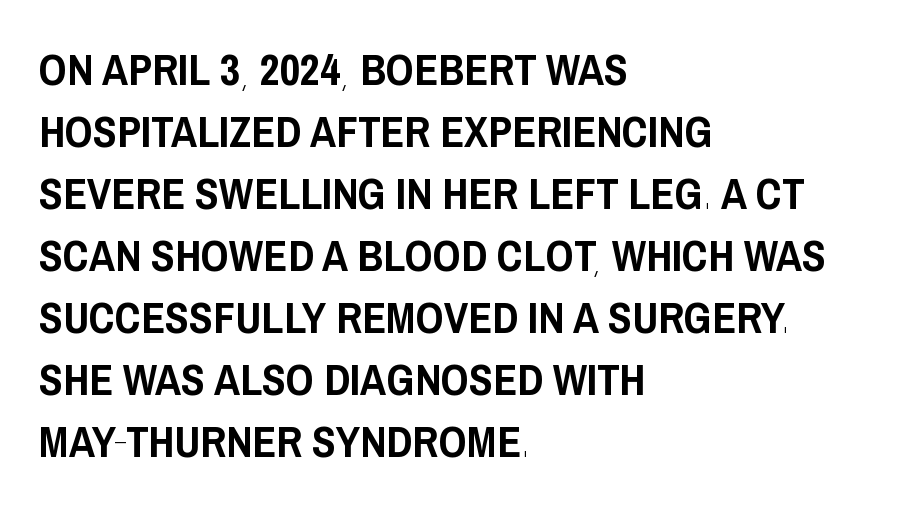
The lettering stays uniformly vertical, giving the passage a roman look. Character widths vary here, with narrow letters taking less room than wide ones. Check the space under the baseline: it is left empty. Look at the tracking — it's just the regular setting, nothing added.
